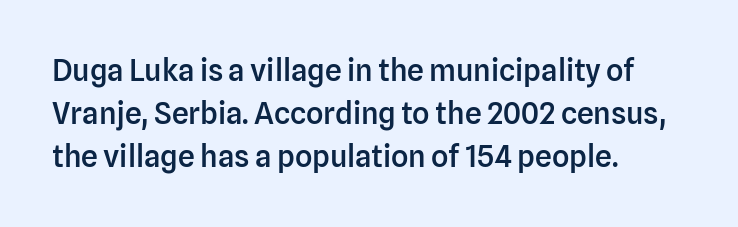
Q: Is the text bold? A: Semi-bold.
Q: Is the text italic (slanted)? A: No, it is upright.
Q: Is the typeface a serif or a sans-serif typeface? A: Sans-serif.
Q: Is the text underlined? A: No.
Q: How is the paragraph aligned? A: Left-aligned.
Q: Is the spacing between letters normal or unusually wide? A: Normal.
Q: Is the spacing between lines tight, normal or loose? A: Normal.
Q: Width (condensed, normal, or wide)? A: Normal.
Q: Stroke contrast? A: Low.
Q: x-height? A: Medium.
Q: Monospaced? A: No.
